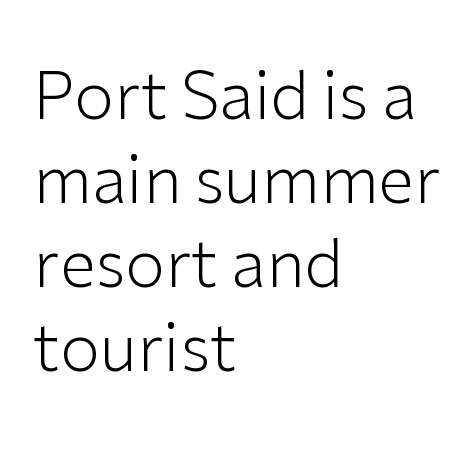
A typesetter would call this zero additional tracking. Every character sits straight up, as roman type does. Nothing heavy about these letters — not bold at all. The rendering uses a moderate line-height, typical for paragraphs. Character widths vary here, with narrow letters taking less room than wide ones.
